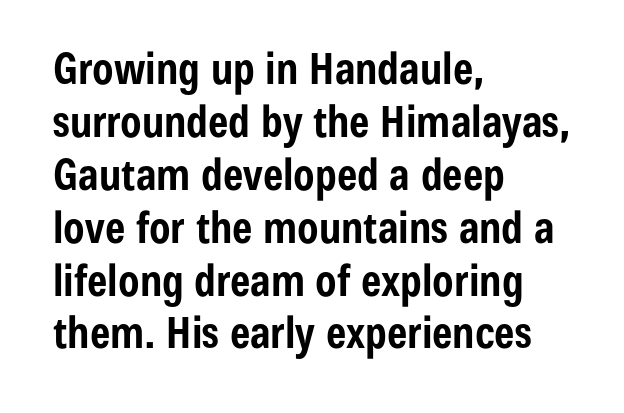
The image shows 43 px bold, condensed sans-serif type, upright; set left-aligned, line spacing 1.23x, normal letter spacing, not underlined; low stroke contrast and a medium x-height.
